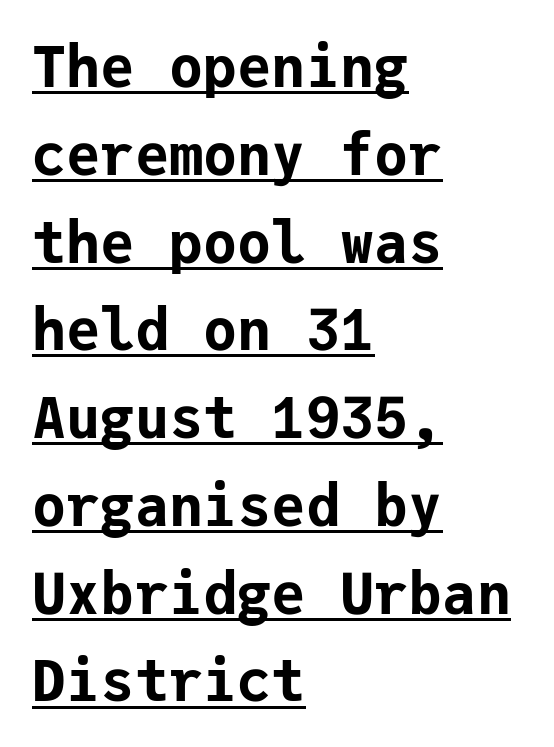
{"serif": "no", "italic": "no", "bold": "yes", "weight": "bold", "width": "normal", "stroke_contrast": "low", "x_height": "medium", "monospaced": "yes", "underline": "yes", "align": "left", "line_spacing": "normal", "line_spacing_ratio": 1.54, "letter_spacing": "normal", "letter_spacing_em": 0.0, "glyph_px": 57}
